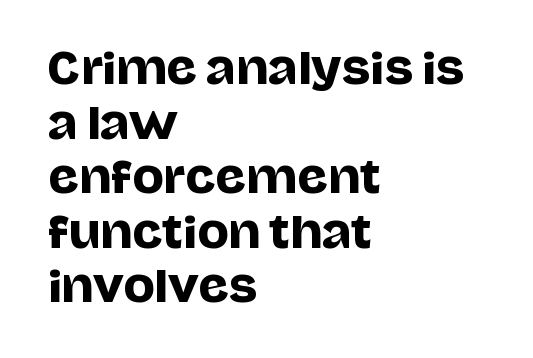
Regarding leading, the lines here are spaced in the standard way. These lines are rendered in a variable-pitch font. Teacher's note: observe the even left margin — that is flush-left alignment. Anything drawn beneath the words? Only blank space. Tracking value appears to be zero — textbook default spacing.
